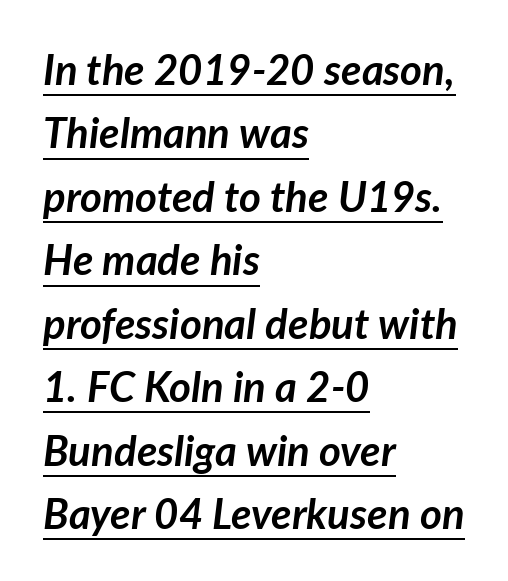
Each word holds together tightly as a unit, with standard inter-letter gaps. The lines are quadded left. The passage shown is typed in a proportional face where columns would drift. The specimen includes a rule beneath the text block's lines. A dark, heavy texture on the line: the type is bold. Notice how descenders clear the ascenders below comfortably — that's standard leading.
